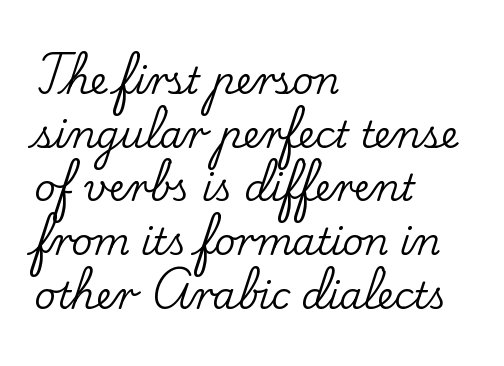
{"serif": "yes", "width": "normal", "stroke_contrast": "low", "x_height": "small", "monospaced": "no", "underline": "no", "align": "left", "line_spacing": "normal", "line_spacing_ratio": 1.45, "letter_spacing": "normal", "letter_spacing_em": 0.0, "glyph_px": 37}
